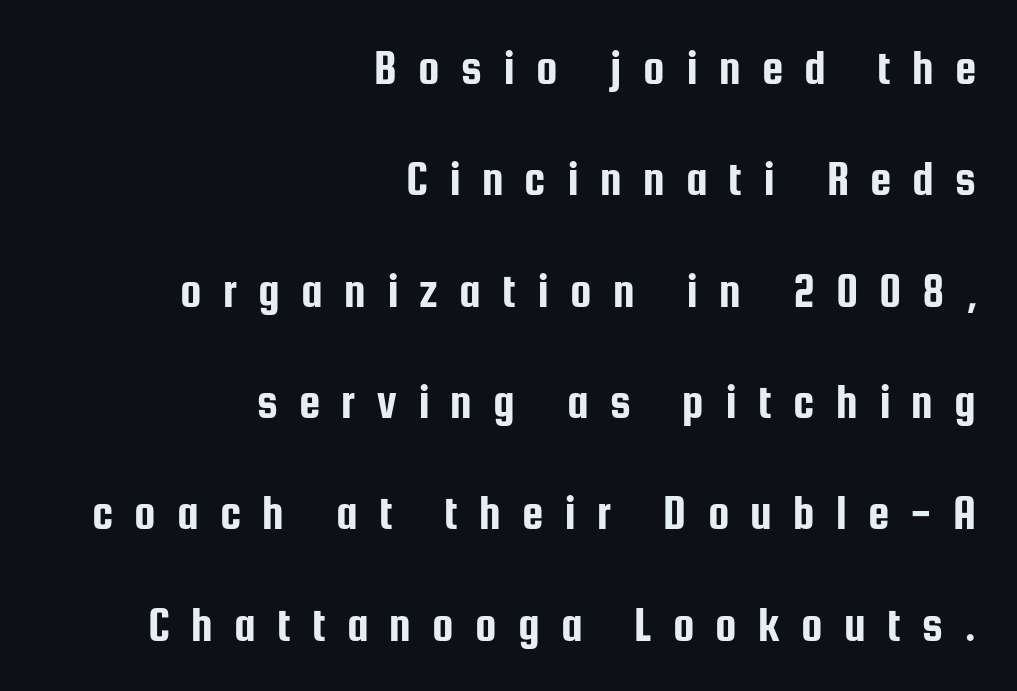
Q: Is the text italic (slanted)? A: No, it is upright.
Q: Is the typeface a serif or a sans-serif typeface? A: Sans-serif.
Q: Is the text underlined? A: No.
Q: How is the paragraph aligned? A: Right-aligned.
Q: Is the spacing between letters normal or unusually wide? A: Unusually wide.
Q: Is the spacing between lines tight, normal or loose? A: Loose.
Q: Width (condensed, normal, or wide)? A: Condensed.
Q: Stroke contrast? A: Low.
Q: x-height? A: Medium.
Q: Monospaced? A: No.
